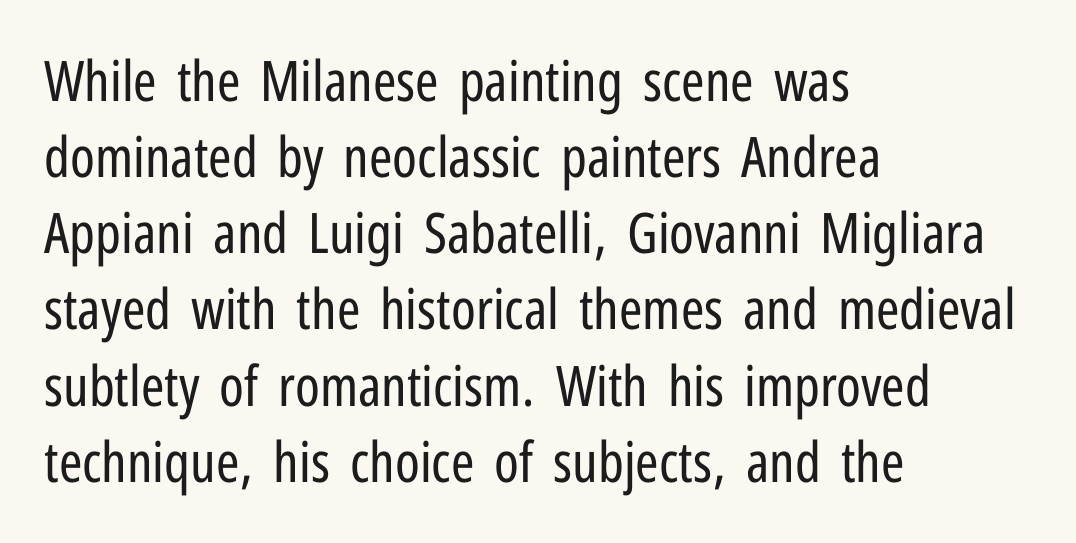
{"serif": "no", "italic": "no", "bold": "no", "weight": "regular", "width": "condensed", "stroke_contrast": "low", "x_height": "medium", "monospaced": "no", "underline": "no", "align": "left", "line_spacing": "normal", "line_spacing_ratio": 1.36, "letter_spacing": "normal", "letter_spacing_em": 0.0, "glyph_px": 56}
